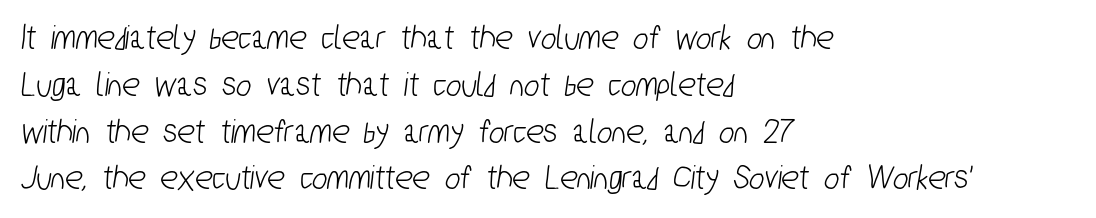
The image shows 36 px condensed sans-serif type; set left-aligned, normal line spacing (1.3x), normal letter spacing, not underlined; low stroke contrast and a medium x-height.
